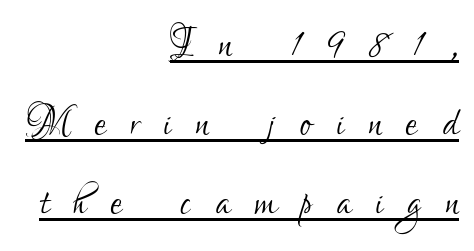
The glyphs in this specimen are sans serif. Letter spacing: wide. Weight class: somewhere from thin through regular.
